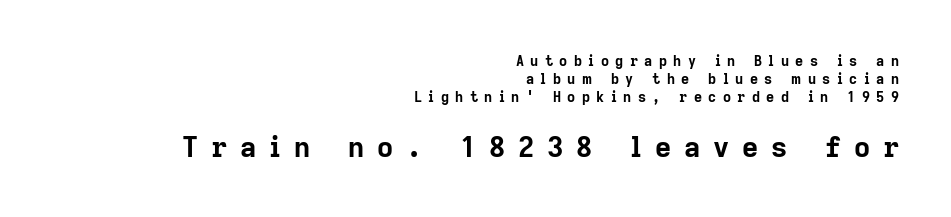
The image shows 28 px bold sans-serif type, upright; set right-aligned, normal line spacing (1.29x), unusually wide letter spacing (+0.46 em), not underlined; the second (bottom) block is 2.0x larger; low stroke contrast and a medium x-height.
